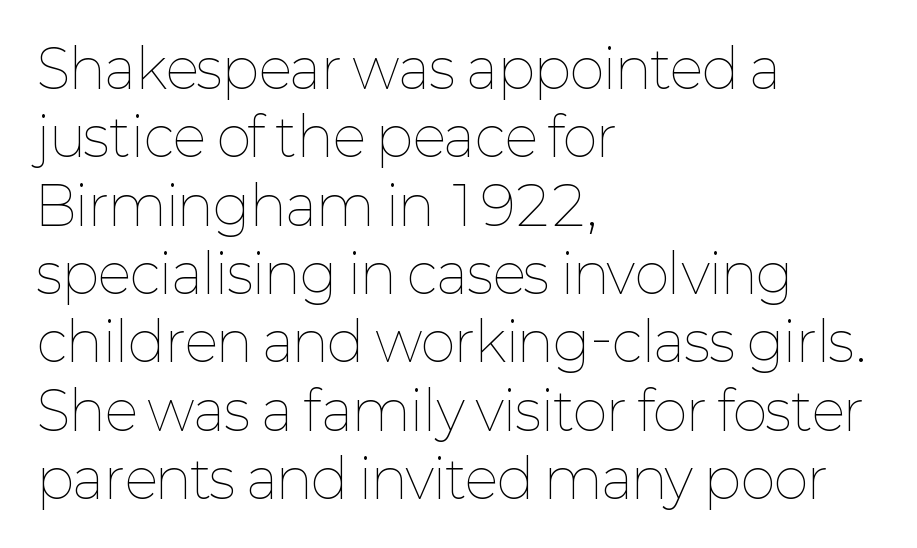
Line beginnings align vertically; line endings do not. Unlike italic type, these characters show no tilt at all. This block has exactly the height ordinary leading produces. Counters stay open thanks to moderate or lighter strokes. The line texture is even and compact thanks to regular tracking.
